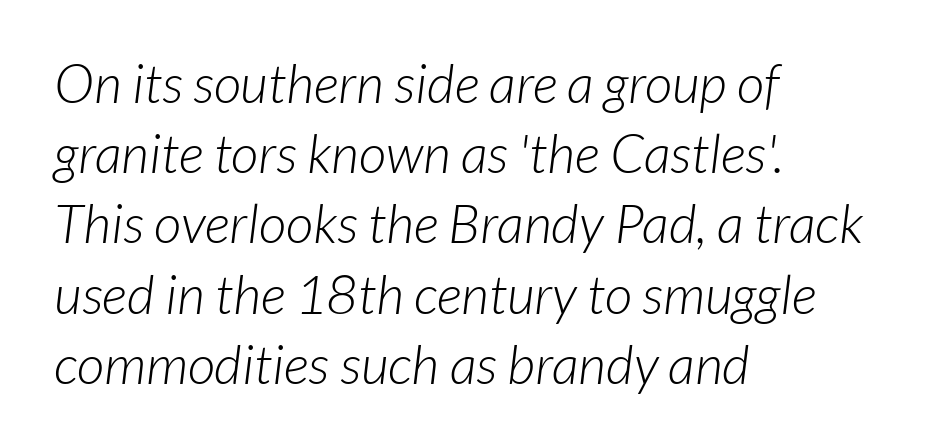
Q: Is the text bold? A: No.
Q: Is the typeface a serif or a sans-serif typeface? A: Sans-serif.
Q: Is the text underlined? A: No.
Q: How is the paragraph aligned? A: Left-aligned.
Q: Is the spacing between letters normal or unusually wide? A: Normal.
Q: Is the spacing between lines tight, normal or loose? A: Normal.
Q: Width (condensed, normal, or wide)? A: Normal.
Q: Stroke contrast? A: Low.
Q: x-height? A: Medium.
Q: Monospaced? A: No.
